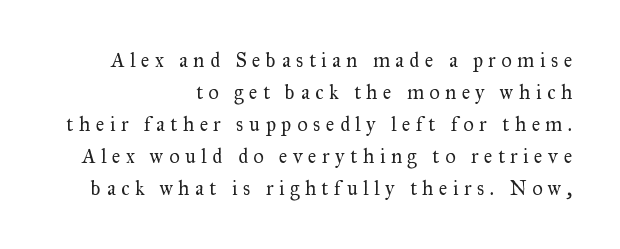
{"italic": "no", "bold": "no", "underline": "no", "align": "right", "line_spacing": "normal", "line_spacing_ratio": 1.6, "letter_spacing": "wide", "letter_spacing_em": 0.28, "glyph_px": 20}
